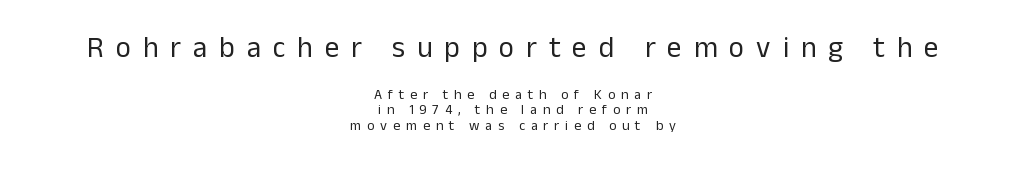
Q: Is the text bold? A: No.
Q: Is the text italic (slanted)? A: No, it is upright.
Q: Is the typeface a serif or a sans-serif typeface? A: Sans-serif.
Q: Is the text underlined? A: No.
Q: How is the paragraph aligned? A: Centered.
Q: Is the spacing between letters normal or unusually wide? A: Unusually wide.
Q: Is the spacing between lines tight, normal or loose? A: Tight.
Q: Which block of text is set in a larger size, the first (top) or the second (bottom)? A: The first (top) one.
Q: Width (condensed, normal, or wide)? A: Normal.
Q: Stroke contrast? A: Low.
Q: x-height? A: Medium.
Q: Monospaced? A: No.
